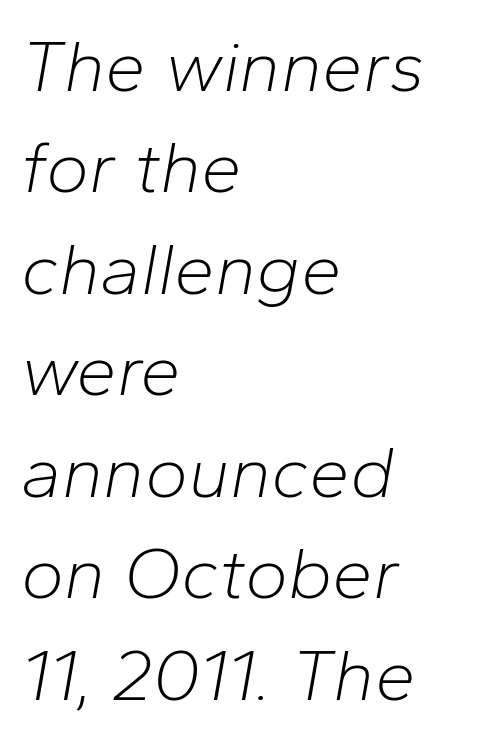
Tracking value appears to be zero — textbook default spacing. A bare baseline throughout the passage. Think of a printed novel: that variable character pitch is what you see here. If you drew a line through each stem, it would be angled. Caption: multi-line text, flush left, ragged right.
